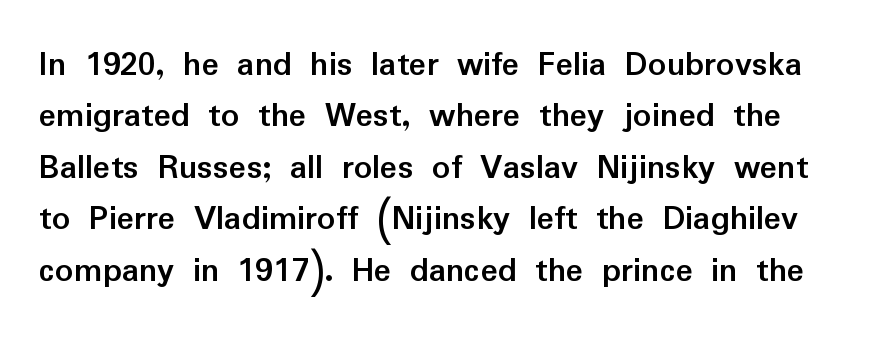
The image shows 36 px semibold sans-serif type, upright; set normal line spacing (1.43x), normal letter spacing, not underlined; low stroke contrast and a medium x-height.
